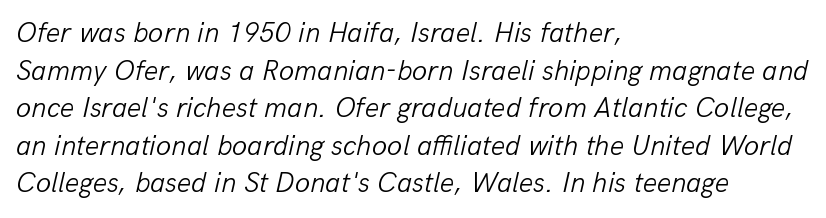
The letters look calm and open, with moderate or lighter stems. Slanted lettering throughout. The rendering keeps characters at their native spacing. The vertical gap from one line to the next is medium. Just letters on the line, the space beneath them empty.
